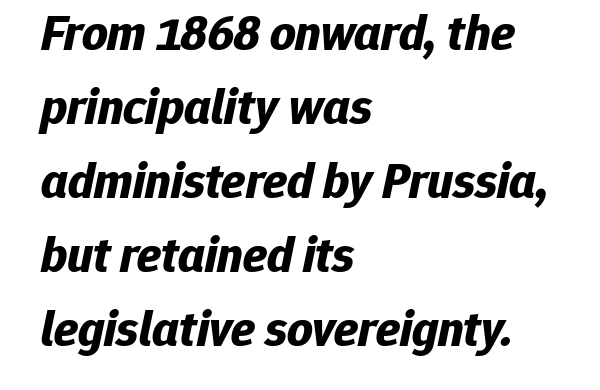
Rule under the text: the space is simply empty. This is oblique type, the kind used for emphasis or titles. Thick stems and heavy bowls — unmistakably bold. Compared with typical paragraphs, the rows here are spaced about the same.
